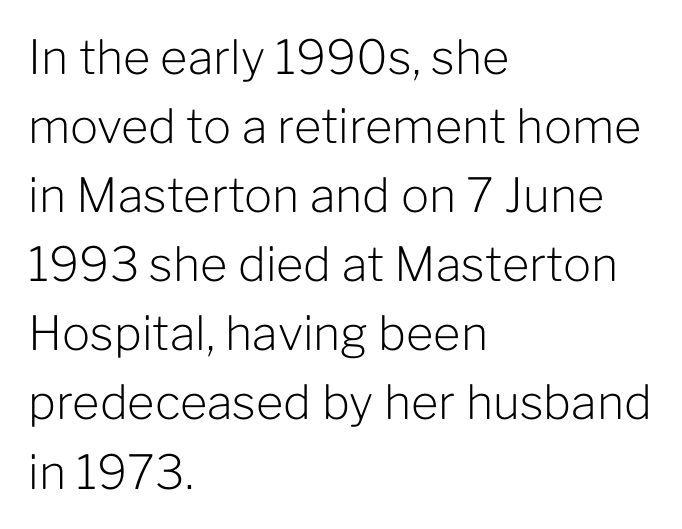
Q: Is the text bold? A: No.
Q: Is the text italic (slanted)? A: No, it is upright.
Q: Is the typeface a serif or a sans-serif typeface? A: Sans-serif.
Q: Is the text underlined? A: No.
Q: How is the paragraph aligned? A: Left-aligned.
Q: Is the spacing between letters normal or unusually wide? A: Normal.
Q: Is the spacing between lines tight, normal or loose? A: Normal.
Q: Width (condensed, normal, or wide)? A: Normal.
Q: Stroke contrast? A: Low.
Q: x-height? A: Medium.
Q: Monospaced? A: No.
